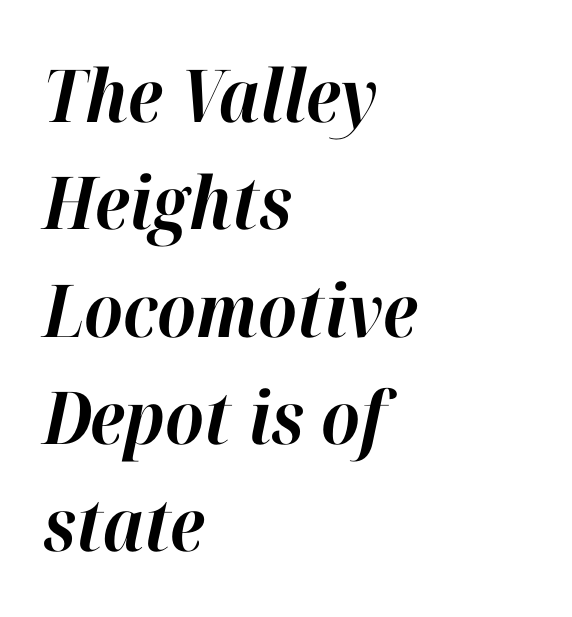
{"italic": "yes", "lean": "right", "slant_degrees": 12, "bold": "yes", "weight": "bold", "width": "normal", "stroke_contrast": "high", "x_height": "medium", "monospaced": "no", "underline": "no", "align": "left", "line_spacing": "normal", "line_spacing_ratio": 1.47, "letter_spacing": "normal", "letter_spacing_em": 0.0, "glyph_px": 73}
